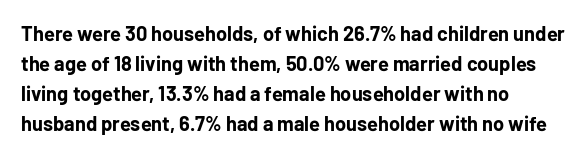
The image shows 20 px bold type, upright; set left-aligned, normal line spacing (1.5x), normal letter spacing, not underlined.
